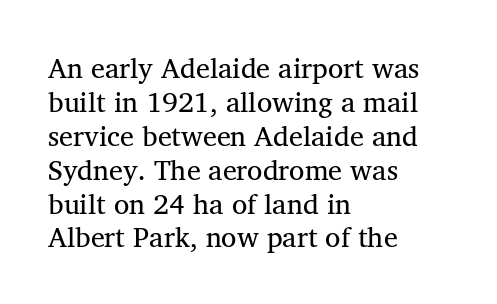
{"serif": "yes", "width": "normal", "stroke_contrast": "medium", "x_height": "medium", "monospaced": "no", "underline": "no", "align": "left", "line_spacing_ratio": 1.21, "letter_spacing": "normal", "letter_spacing_em": 0.0, "glyph_px": 28}
